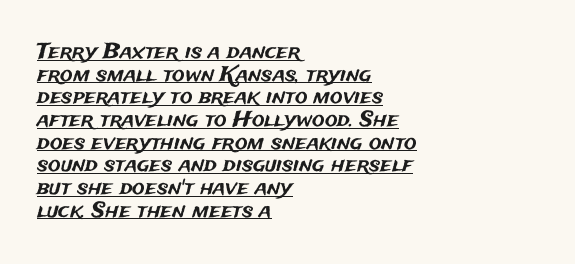
Q: Is the text italic (slanted)? A: Yes.
Q: Is the text underlined? A: Yes.
Q: How is the paragraph aligned? A: Left-aligned.
Q: Is the spacing between letters normal or unusually wide? A: Normal.
Q: Is the spacing between lines tight, normal or loose? A: Tight.
